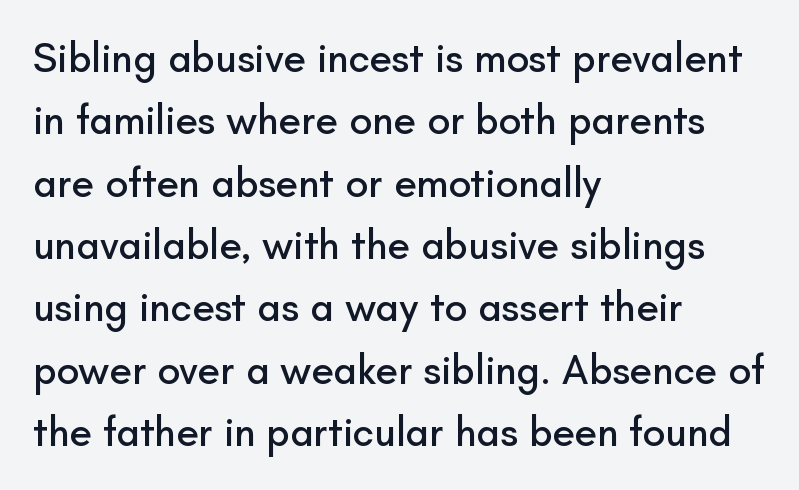
The passage shown has conventional tracking throughout. The glyphs in this specimen are sans serif. The space between consecutive lines is moderate. Does the copy run flush right? No — it runs flush left. Here the designer chose a conventional face with non-uniform glyph widths.
